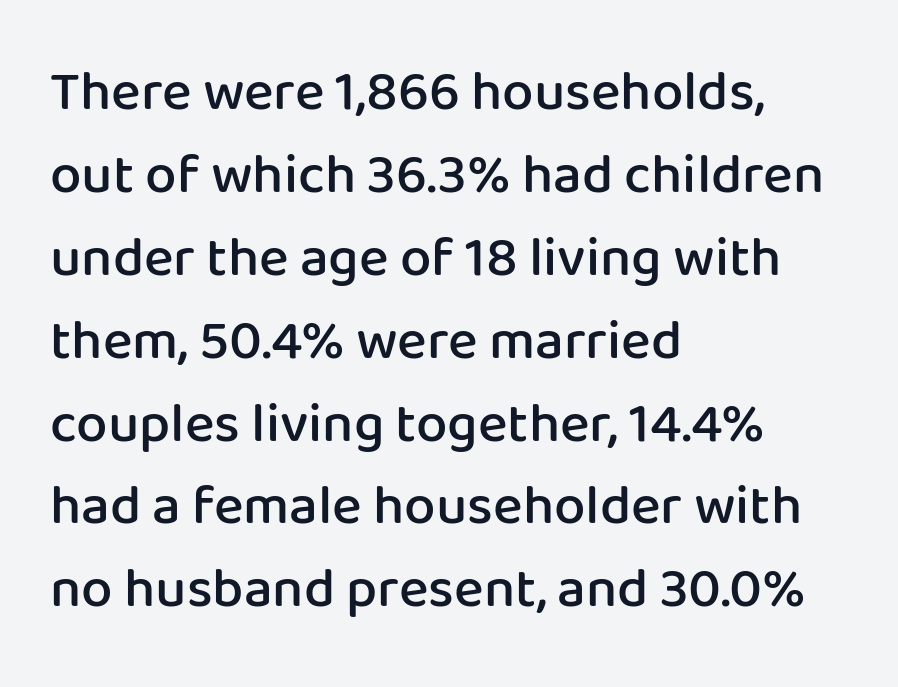
The image shows 56 px semibold sans-serif type, upright; set left-aligned, normal line spacing (1.48x), normal letter spacing, not underlined; low stroke contrast and a medium x-height.
